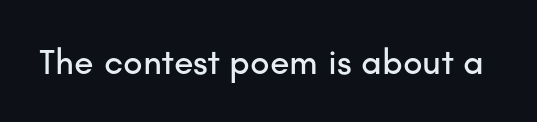
The image shows 36 px sans-serif type, upright; set normal letter spacing, not underlined; low stroke contrast and a small x-height.
